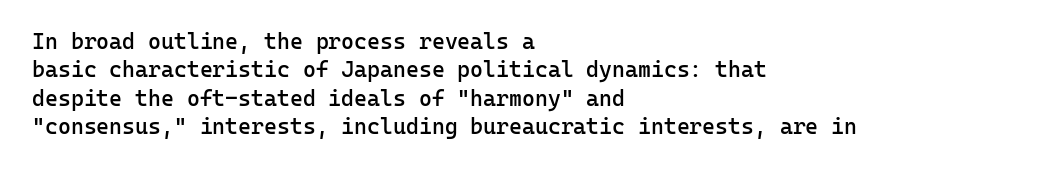
{"italic": "no", "bold": "semi", "underline": "no", "align": "left", "line_spacing": "normal", "line_spacing_ratio": 1.29, "letter_spacing": "normal", "letter_spacing_em": 0.0, "glyph_px": 22}
